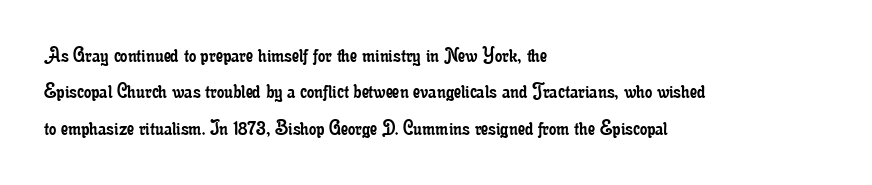
The image shows 23 px text type, upright; set left-aligned, normal line spacing (1.58x), normal letter spacing, not underlined.
